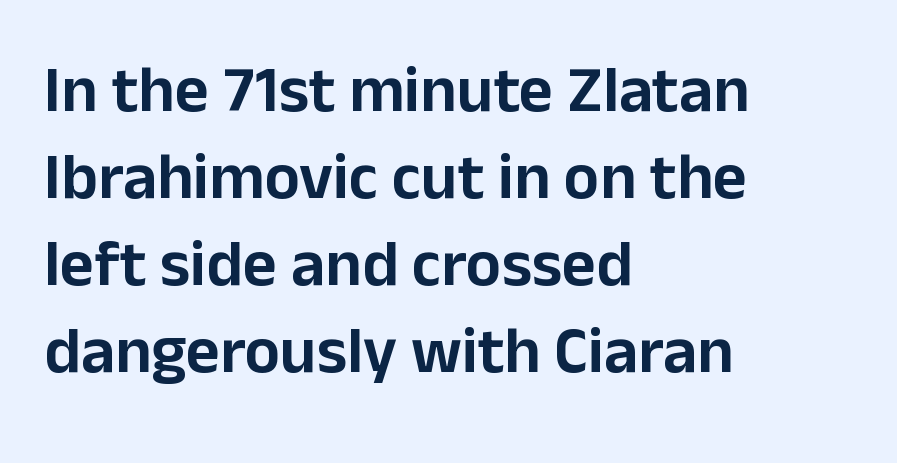
Q: Is the text italic (slanted)? A: No, it is upright.
Q: Is the typeface a serif or a sans-serif typeface? A: Sans-serif.
Q: Is the text underlined? A: No.
Q: How is the paragraph aligned? A: Left-aligned.
Q: Is the spacing between letters normal or unusually wide? A: Normal.
Q: Is the spacing between lines tight, normal or loose? A: Normal.
Q: Width (condensed, normal, or wide)? A: Normal.
Q: Stroke contrast? A: Low.
Q: x-height? A: Medium.
Q: Monospaced? A: No.
